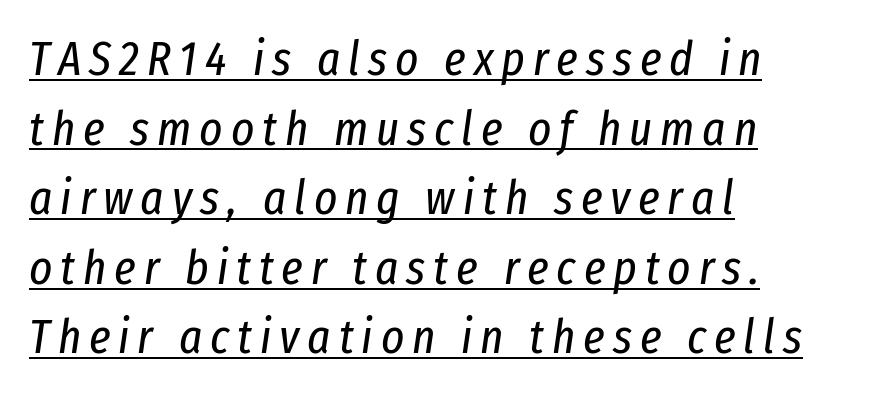
The image shows 49 px regular-weight, condensed type, italic (leaning right); set left-aligned, normal line spacing (1.42x), underlined; low stroke contrast and a medium x-height.
